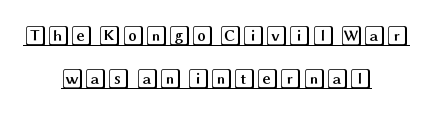
This sample uses an upright cut, with every glyph sitting square on the baseline. The face used here is rendered with its standard letterfit. Leading is clearly above the norm, producing a sparse column. Leftover space on each line is divided equally before and after the words. This sample carries an underscore along the baseline area.
